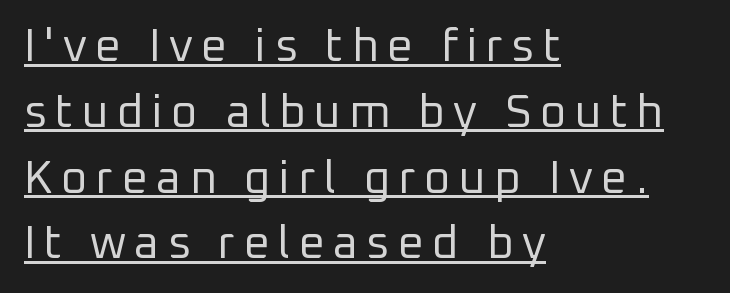
Q: Is the text bold? A: No.
Q: Is the text italic (slanted)? A: No, it is upright.
Q: Is the typeface a serif or a sans-serif typeface? A: Sans-serif.
Q: Is the text underlined? A: Yes.
Q: How is the paragraph aligned? A: Left-aligned.
Q: Is the spacing between lines tight, normal or loose? A: Normal.
Q: Width (condensed, normal, or wide)? A: Normal.
Q: Stroke contrast? A: Low.
Q: x-height? A: Medium.
Q: Monospaced? A: No.
